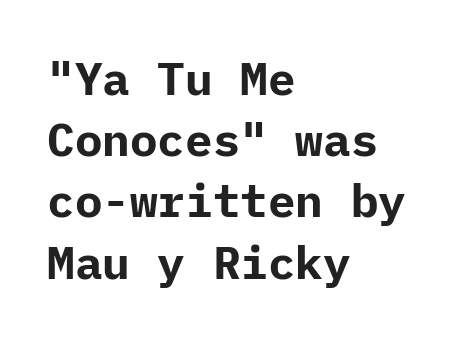
How would I describe the line gaps? Plain and ordinary. Every row of glyphs begins at an identical x-position on the left. Nobody drew a line under any word here. Typographic density is high because the face is bold. This is roman type, the default non-slanted kind.
